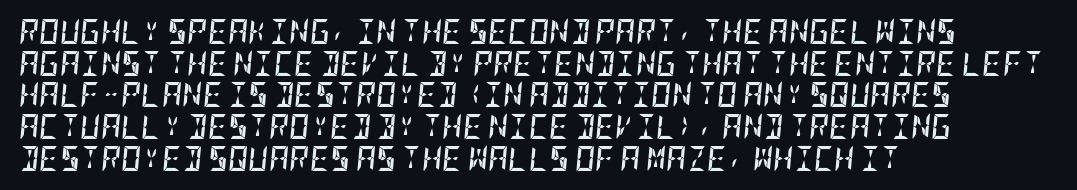
{"italic": "yes", "lean": "right", "slant_degrees": 5, "bold": "yes", "underline": "no", "align": "left", "line_spacing": "normal", "line_spacing_ratio": 1.27, "letter_spacing": "normal", "letter_spacing_em": 0.0, "glyph_px": 25}
